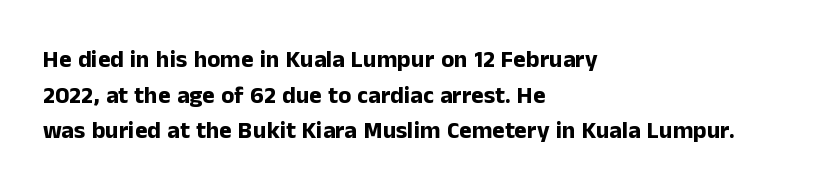
The image shows 24 px bold type, upright; set left-aligned, normal line spacing (1.48x), normal letter spacing, not underlined.
